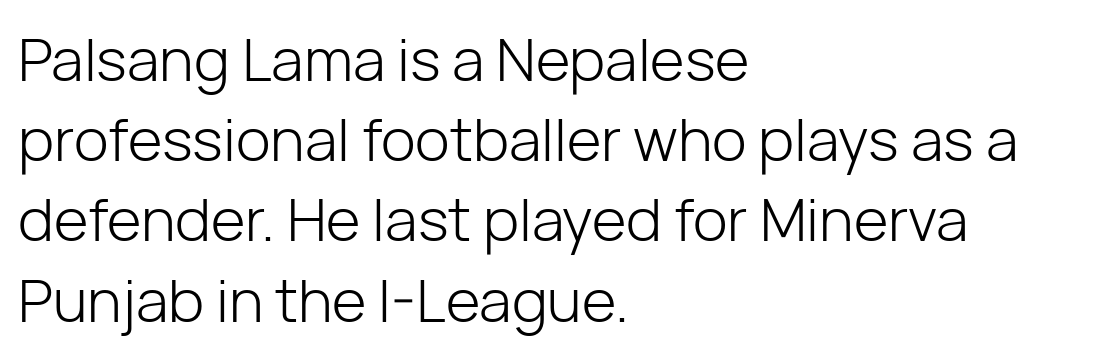
The image shows 59 px light sans-serif type, upright; set left-aligned, normal line spacing (1.36x), normal letter spacing, not underlined; low stroke contrast and a medium x-height.
